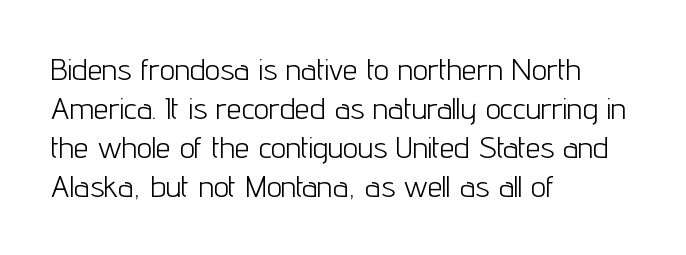
Q: Is the text bold? A: No.
Q: Is the text italic (slanted)? A: No, it is upright.
Q: Is the typeface a serif or a sans-serif typeface? A: Sans-serif.
Q: Is the text underlined? A: No.
Q: How is the paragraph aligned? A: Left-aligned.
Q: Is the spacing between letters normal or unusually wide? A: Normal.
Q: Is the spacing between lines tight, normal or loose? A: Normal.
Q: Width (condensed, normal, or wide)? A: Condensed.
Q: Stroke contrast? A: Low.
Q: x-height? A: Medium.
Q: Monospaced? A: No.
